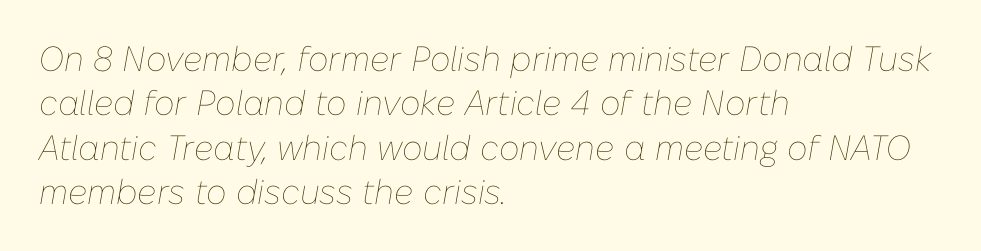
{"italic": "yes", "lean": "right", "slant_degrees": 10, "bold": "no", "weight": "thin", "width": "normal", "stroke_contrast": "low", "x_height": "medium", "monospaced": "no", "underline": "no", "align": "left", "line_spacing": "normal", "line_spacing_ratio": 1.27, "letter_spacing": "normal", "letter_spacing_em": 0.0, "glyph_px": 35}
